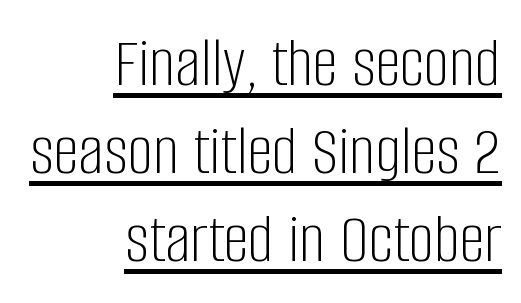
{"serif": "no", "italic": "no", "bold": "no", "weight": "light", "width": "condensed", "stroke_contrast": "low", "x_height": "large", "monospaced": "no", "underline": "yes", "align": "right", "line_spacing_ratio": 1.22, "letter_spacing": "normal", "letter_spacing_em": 0.0, "glyph_px": 72}
